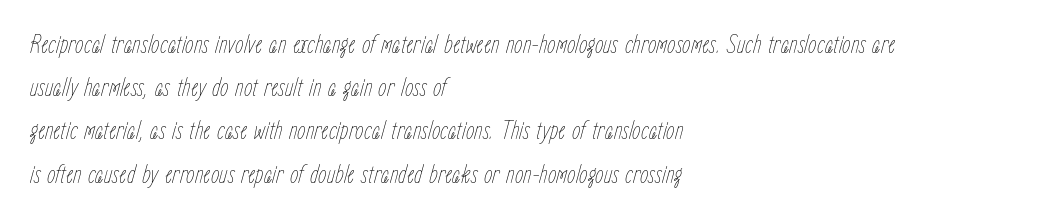
The strokes carry an ordinary text weight at most. Letters rest on an invisible, unmarked baseline. The glyphs look as if they've been sheared to an angle. Successive baselines arrive at the customary interval.
